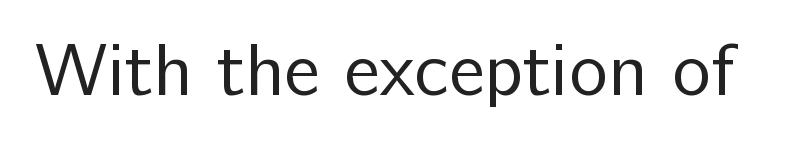
Q: Is the text bold? A: No.
Q: Is the text italic (slanted)? A: No, it is upright.
Q: Is the typeface a serif or a sans-serif typeface? A: Sans-serif.
Q: Is the text underlined? A: No.
Q: Is the spacing between letters normal or unusually wide? A: Normal.
Q: Width (condensed, normal, or wide)? A: Normal.
Q: Stroke contrast? A: Low.
Q: x-height? A: Medium.
Q: Monospaced? A: No.
